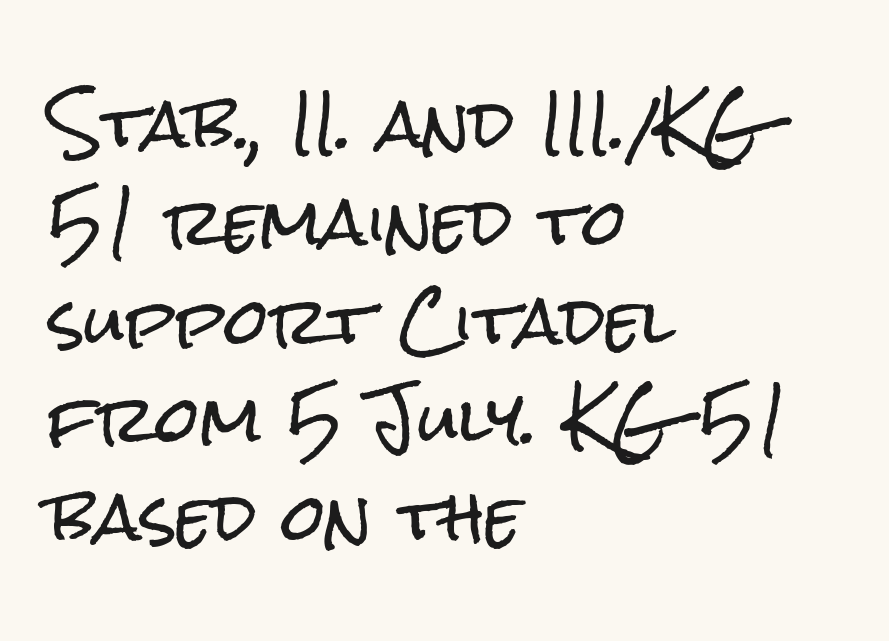
The image shows 63 px condensed sans-serif type, upright; set left-aligned, normal line spacing (1.56x), normal letter spacing, not underlined; low stroke contrast and a medium x-height.
